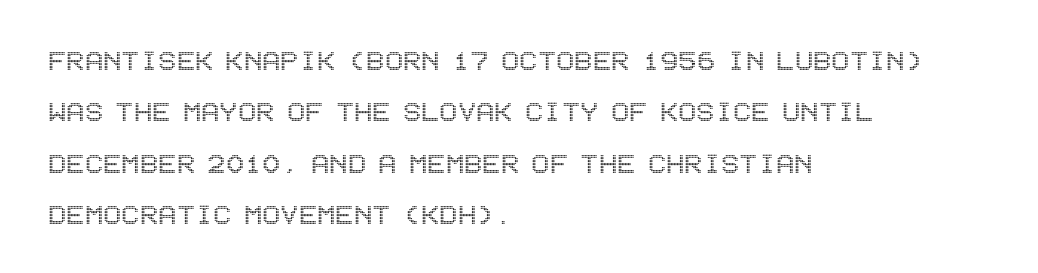
{"italic": "no", "width": "condensed", "x_height": "large", "underline": "no", "align": "left", "line_spacing": "normal", "line_spacing_ratio": 1.51, "letter_spacing": "normal", "letter_spacing_em": 0.0, "glyph_px": 34}
